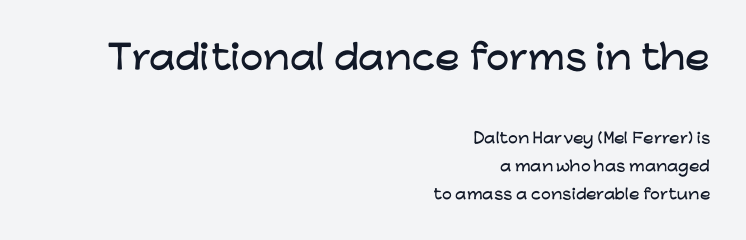
{"serif": "no", "italic": "no", "width": "wide", "stroke_contrast": "low", "x_height": "medium", "monospaced": "no", "underline": "no", "align": "right", "line_spacing": "loose", "line_spacing_ratio": 2.01, "letter_spacing": "normal", "letter_spacing_em": 0.0, "larger_block": "first", "size_ratio": 2.36, "glyph_px": 33}
